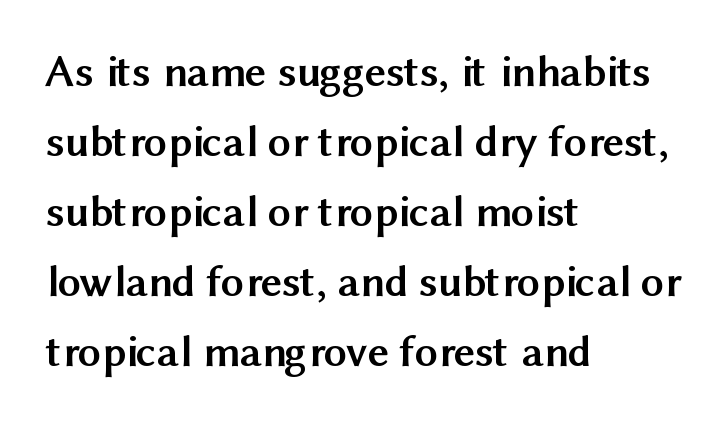
The image shows 46 px semibold sans-serif type, upright; set left-aligned, normal line spacing (1.52x), normal letter spacing, not underlined; medium stroke contrast and a medium x-height.
